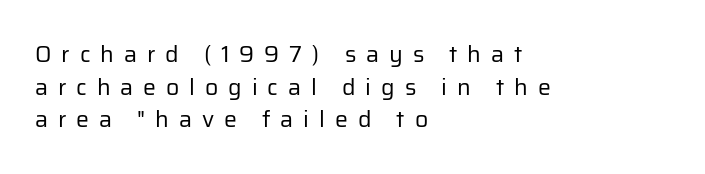
Q: Is the text bold? A: No.
Q: Is the text italic (slanted)? A: No, it is upright.
Q: Is the text underlined? A: No.
Q: How is the paragraph aligned? A: Left-aligned.
Q: Is the spacing between letters normal or unusually wide? A: Unusually wide.
Q: Is the spacing between lines tight, normal or loose? A: Normal.
